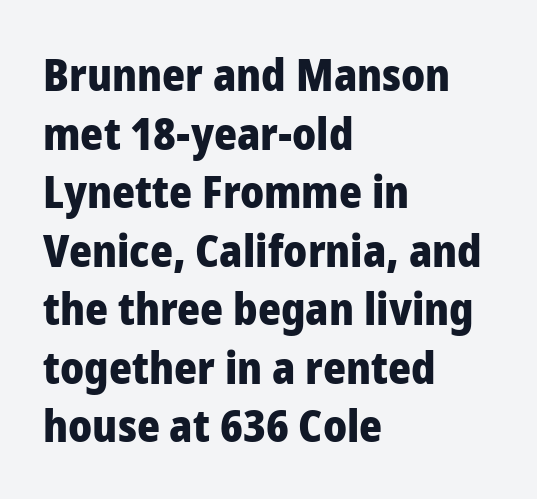
Spacing verdict: proportional, widths tailored to each character. No word sits above an underline. Look at the bottom of the vertical strokes: they stop flat, with no serifs. Regular leading. Spacing between characters is what you'd get straight out of the box. This rendering uses left alignment, leaving the right contour irregular.
